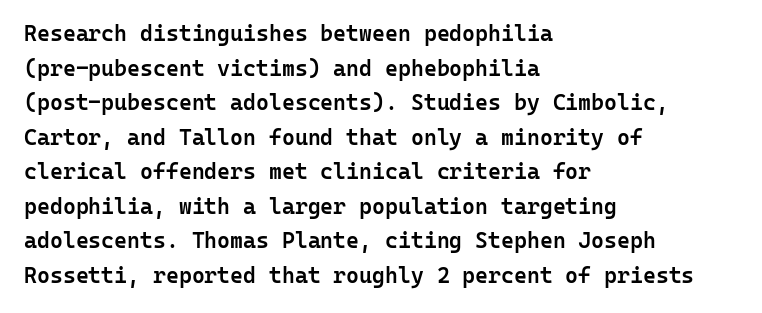
{"italic": "no", "bold": "semi", "underline": "no", "align": "left", "line_spacing": "normal", "line_spacing_ratio": 1.57, "letter_spacing": "normal", "letter_spacing_em": 0.0, "glyph_px": 22}
